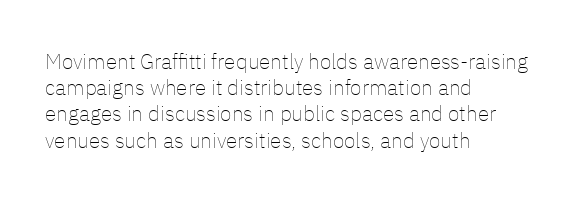
Q: Is the text bold? A: No.
Q: Is the text italic (slanted)? A: No, it is upright.
Q: Is the text underlined? A: No.
Q: How is the paragraph aligned? A: Left-aligned.
Q: Is the spacing between letters normal or unusually wide? A: Normal.
Q: Is the spacing between lines tight, normal or loose? A: Normal.
